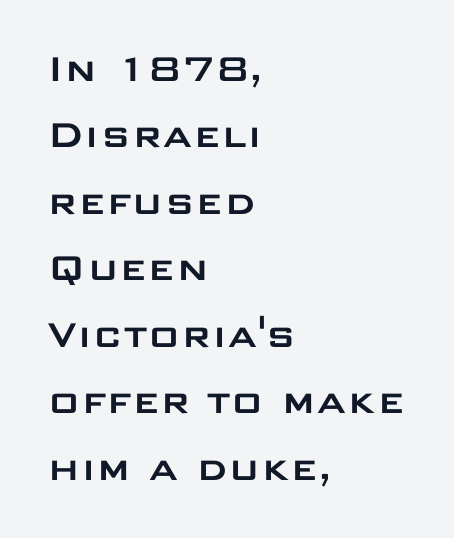
Evenly set lines give the paragraph a standard silhouette. These lines are rendered in a variable-pitch font. Each line starts at the same left margin while the right side varies. This is the regular roman posture of the typeface. No word sits above an underline. The letterforms sit shoulder to shoulder at normal distance.
